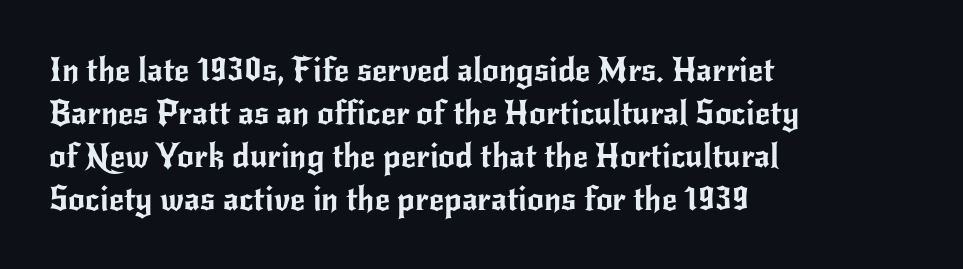
The image shows 33 px sans-serif type, upright; set left-aligned, normal line spacing (1.3x), normal letter spacing, not underlined; low stroke contrast and a small x-height.
